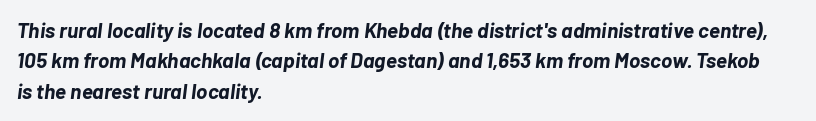
{"italic": "yes", "lean": "right", "slant_degrees": 7, "bold": "yes", "underline": "no", "align": "left", "line_spacing": "normal", "line_spacing_ratio": 1.45, "letter_spacing": "normal", "letter_spacing_em": 0.0, "glyph_px": 21}
